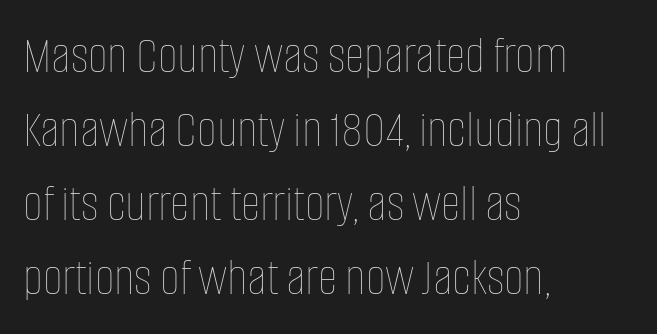
The image shows 54 px thin, condensed type, upright; set left-aligned, normal line spacing (1.37x), normal letter spacing, not underlined; low stroke contrast and a large x-height.
